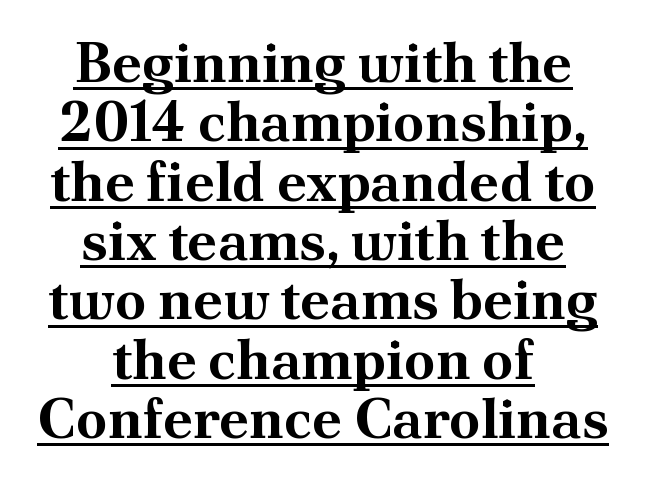
The image shows 56 px bold serif type, upright; set centered, tight line spacing (1.06x), normal letter spacing, underlined; medium stroke contrast and a small x-height.
